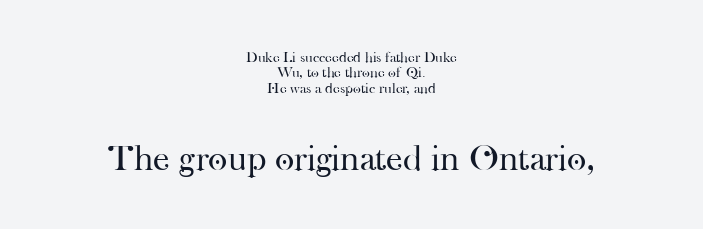
Larger block? The one below; the one above is distinctly smaller. The space beneath each line is pristine and unruled. A typesetter would call this proportional, since set widths differ per character. Unlike italic type, these characters show no tilt at all. The weight tops out at a normal text grade.
